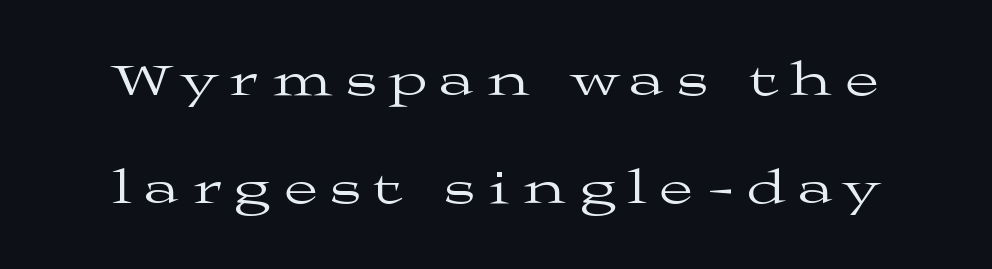
{"serif": "yes", "italic": "no", "bold": "no", "weight": "regular", "width": "wide", "stroke_contrast": "medium", "x_height": "medium", "monospaced": "no", "underline": "no", "line_spacing": "loose", "line_spacing_ratio": 2.26, "letter_spacing": "wide", "letter_spacing_em": 0.29, "glyph_px": 48}
